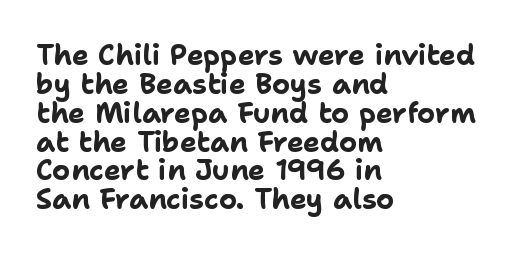
These words are printed bold, with thick strokes throughout. Style check: upright. The lines are quadded left. Proportional: the letters do not fall into vertical columns. Spacing between characters is what you'd get straight out of the box.
